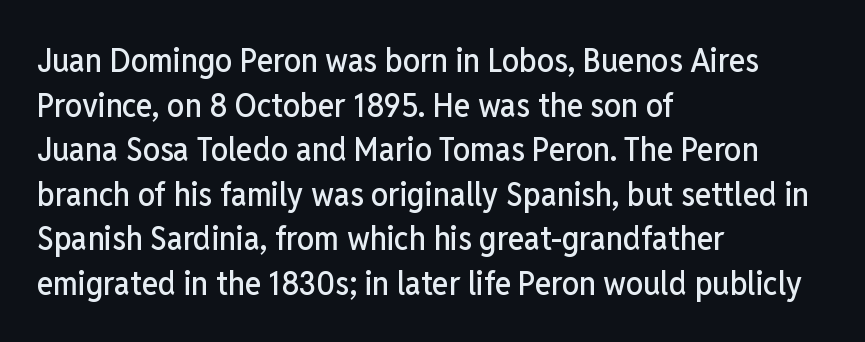
Q: Is the text italic (slanted)? A: No, it is upright.
Q: Is the typeface a serif or a sans-serif typeface? A: Sans-serif.
Q: Is the text underlined? A: No.
Q: How is the paragraph aligned? A: Left-aligned.
Q: Is the spacing between letters normal or unusually wide? A: Normal.
Q: Is the spacing between lines tight, normal or loose? A: Normal.
Q: Width (condensed, normal, or wide)? A: Condensed.
Q: Stroke contrast? A: Low.
Q: x-height? A: Medium.
Q: Monospaced? A: No.
